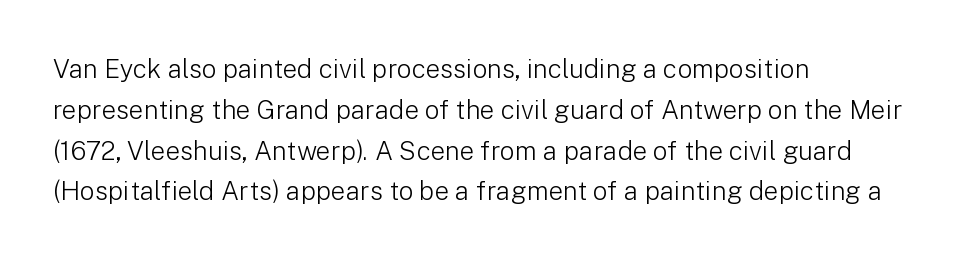
Q: Is the text bold? A: No.
Q: Is the text italic (slanted)? A: No, it is upright.
Q: Is the text underlined? A: No.
Q: How is the paragraph aligned? A: Left-aligned.
Q: Is the spacing between letters normal or unusually wide? A: Normal.
Q: Is the spacing between lines tight, normal or loose? A: Normal.
